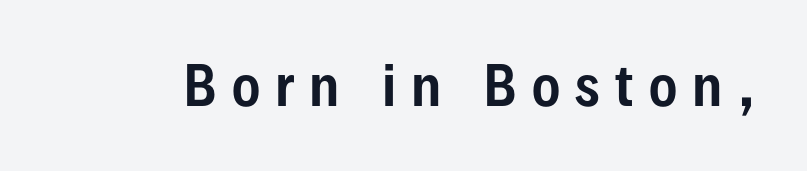
This rendering features lettering with no underline. Is this a fixed-width face? No — the glyphs have proportional, varying widths. The designer went with a sans here, leaving each stem footless. No italicization has been applied; the sample stays upright.
